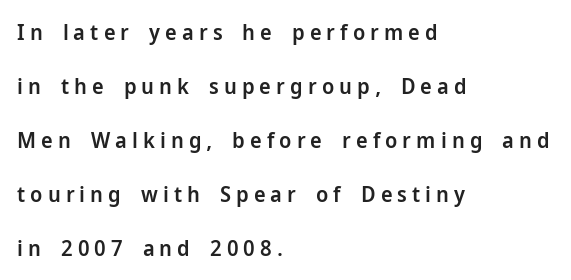
Q: Is the text bold? A: Semi-bold.
Q: Is the text italic (slanted)? A: No, it is upright.
Q: Is the text underlined? A: No.
Q: How is the paragraph aligned? A: Left-aligned.
Q: Is the spacing between letters normal or unusually wide? A: Unusually wide.
Q: Is the spacing between lines tight, normal or loose? A: Loose.
